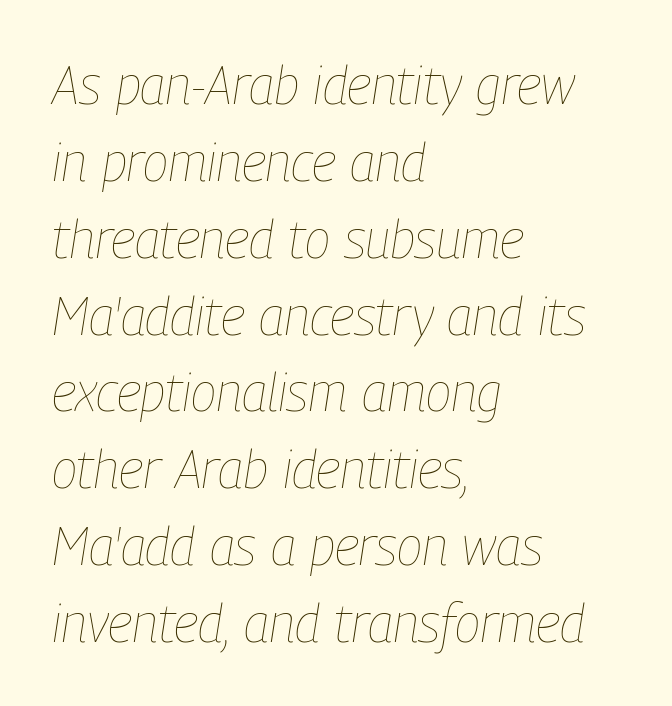
{"italic": "yes", "lean": "right", "slant_degrees": 9, "bold": "no", "weight": "thin", "width": "condensed", "stroke_contrast": "low", "x_height": "medium", "monospaced": "no", "underline": "no", "align": "left", "line_spacing": "normal", "line_spacing_ratio": 1.45, "letter_spacing": "normal", "letter_spacing_em": 0.0, "glyph_px": 53}
